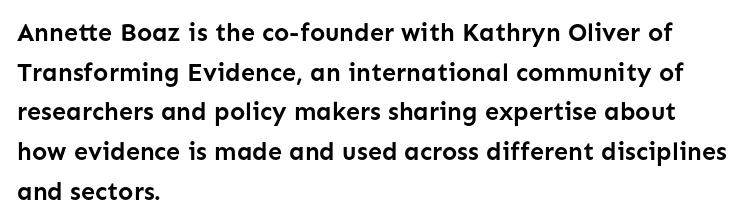
The image shows 25 px bold type, upright; set left-aligned, normal line spacing (1.59x), normal letter spacing, not underlined.
